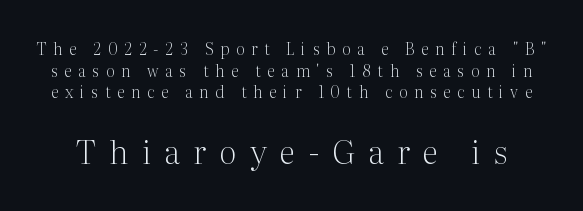
{"serif": "yes", "italic": "no", "bold": "no", "weight": "light", "width": "normal", "stroke_contrast": "medium", "x_height": "medium", "monospaced": "no", "underline": "no", "line_spacing": "normal", "line_spacing_ratio": 1.35, "letter_spacing": "wide", "letter_spacing_em": 0.42, "larger_block": "second", "size_ratio": 2.0, "glyph_px": 32}
